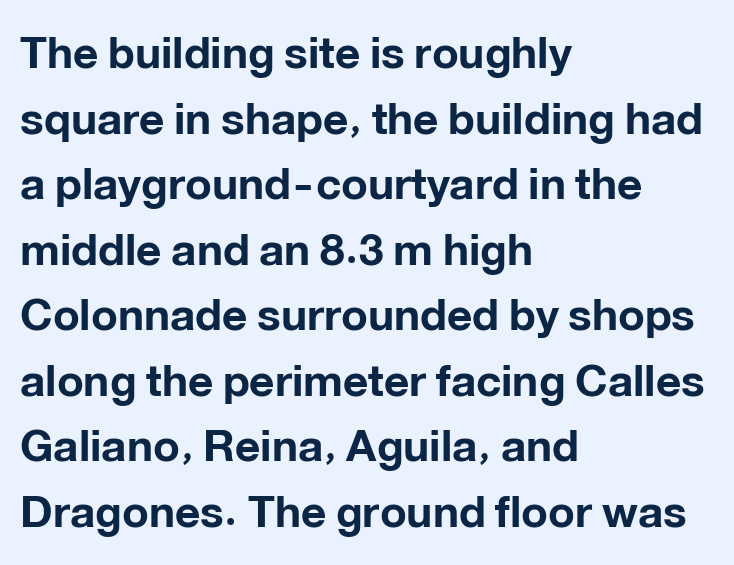
{"serif": "no", "italic": "no", "bold": "yes", "weight": "bold", "width": "normal", "stroke_contrast": "low", "x_height": "medium", "monospaced": "no", "underline": "no", "align": "left", "line_spacing": "normal", "line_spacing_ratio": 1.49, "letter_spacing": "normal", "letter_spacing_em": 0.0, "glyph_px": 44}
